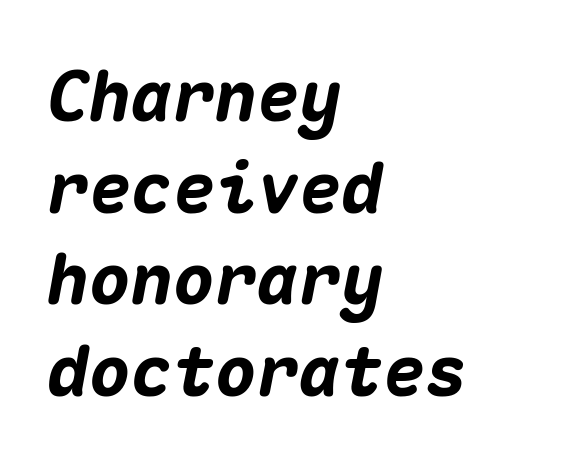
Tall strokes in this sample are angled rather than plumb. The type is set solid horizontally, with unmodified tracking. Short and long lines alike share a common starting point at left. Note the uniform advance width — an 'i' takes as much space as an 'm'. A full-strength bold gives these letters their thick strokes. Summary of vertical rhythm: regular, with standard interline spacing.
